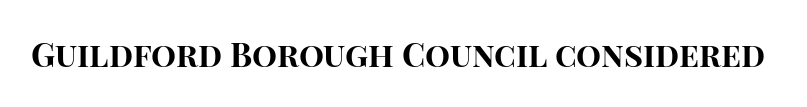
Q: Is the text bold? A: Yes.
Q: Is the text italic (slanted)? A: No, it is upright.
Q: Is the typeface a serif or a sans-serif typeface? A: Sans-serif.
Q: Is the text underlined? A: No.
Q: Is the spacing between letters normal or unusually wide? A: Normal.
Q: Width (condensed, normal, or wide)? A: Normal.
Q: Stroke contrast? A: High.
Q: x-height? A: Large.
Q: Monospaced? A: No.
